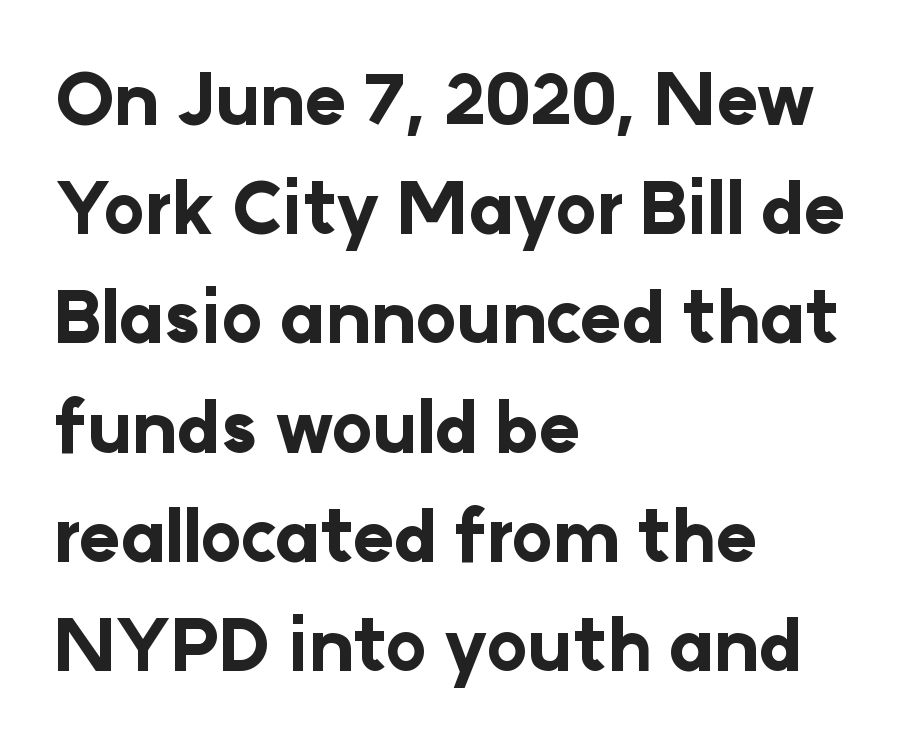
{"serif": "no", "italic": "no", "bold": "yes", "weight": "bold", "width": "normal", "stroke_contrast": "low", "x_height": "medium", "monospaced": "no", "underline": "no", "align": "left", "line_spacing": "normal", "line_spacing_ratio": 1.56, "letter_spacing": "normal", "letter_spacing_em": 0.0, "glyph_px": 70}
